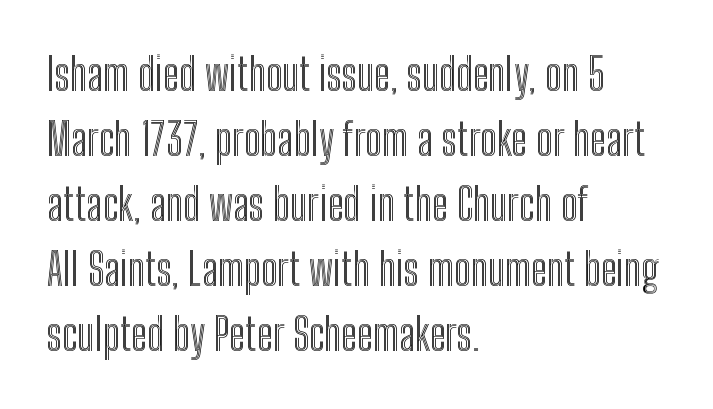
Note the varied advance widths — an 'i' is clearly narrower than an 'm'. Every stem runs plumb, perpendicular to the baseline. Caption: standard tracking, unaltered. Vertically, the passage feels balanced, rows spaced as you'd expect.
